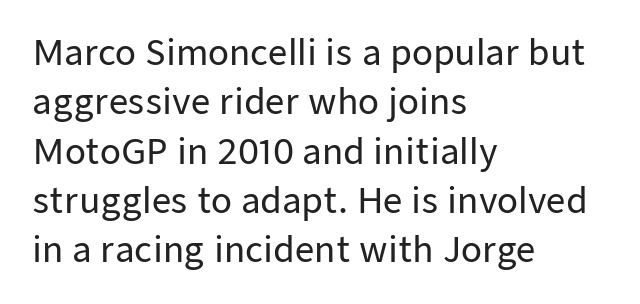
Summary of vertical rhythm: regular, with standard interline spacing. You can tell from the bare stems that sans-serif type was used. Horizontal alignment here is leftward, the default for most running prose. Is this a fixed-width face? No — the glyphs have proportional, varying widths. The typography opts for an upright posture over an oblique one.
